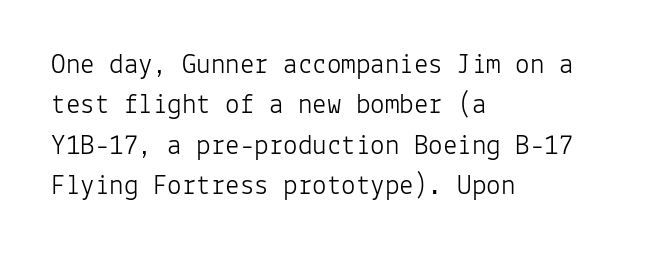
The image shows 29 px light sans-serif type, upright, monospaced; set left-aligned, normal line spacing (1.39x), normal letter spacing, not underlined; low stroke contrast and a medium x-height.
